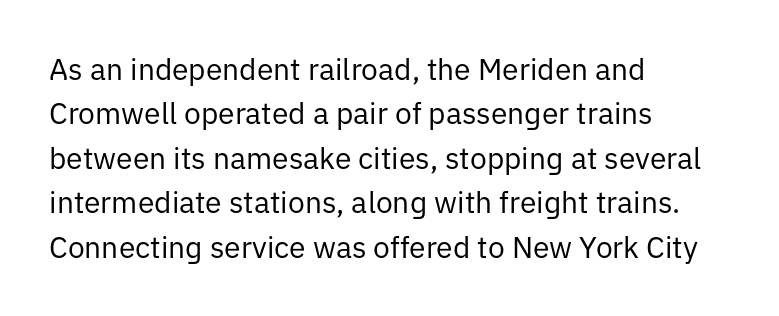
The image shows 30 px regular-weight sans-serif type, upright; set left-aligned, normal line spacing (1.48x), normal letter spacing, not underlined; low stroke contrast and a medium x-height.
